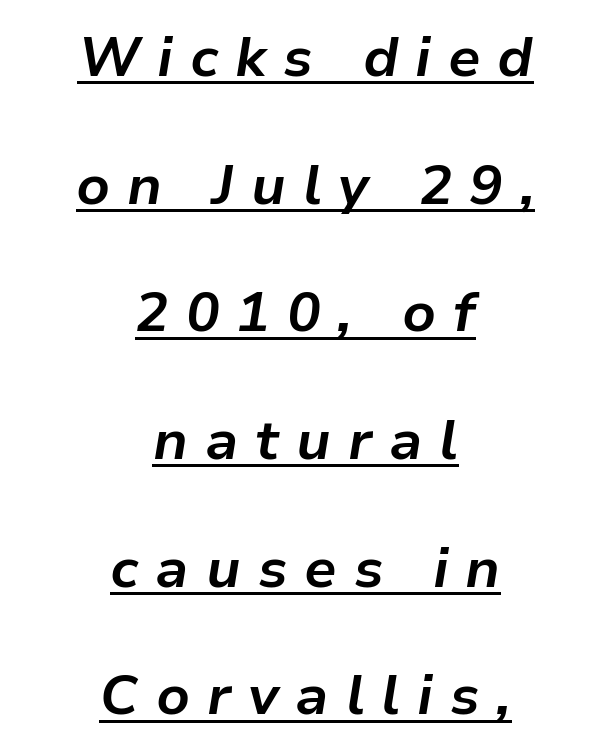
Loosely led — the rows are spread out. The words here are underlined. The line texture is sparse and dotted thanks to wide tracking. Each glyph is drawn with heavy, bold strokes.
